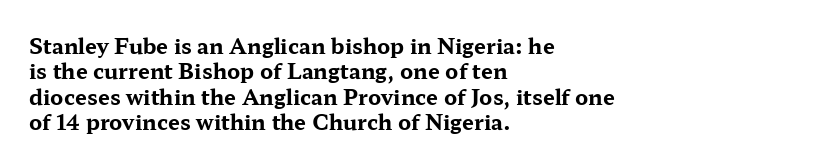
{"italic": "no", "bold": "yes", "underline": "no", "align": "left", "line_spacing_ratio": 1.21, "letter_spacing": "normal", "letter_spacing_em": 0.0, "glyph_px": 21}
